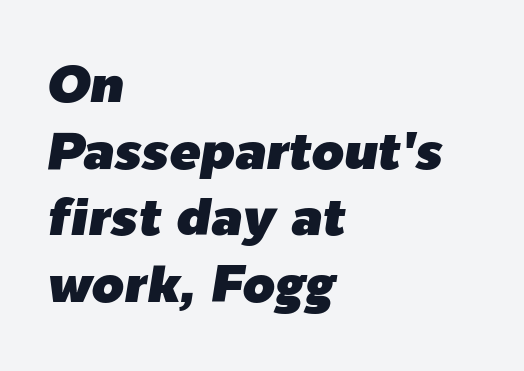
{"italic": "yes", "lean": "right", "slant_degrees": 9, "width": "normal", "stroke_contrast": "low", "x_height": "medium", "monospaced": "no", "underline": "no", "align": "left", "line_spacing": "normal", "line_spacing_ratio": 1.28, "letter_spacing": "normal", "letter_spacing_em": 0.0, "glyph_px": 52}
